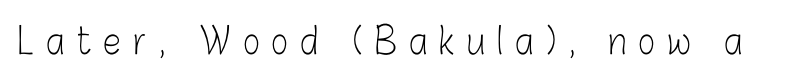
{"serif": "no", "italic": "no", "bold": "no", "weight": "light", "width": "condensed", "stroke_contrast": "low", "x_height": "medium", "monospaced": "no", "underline": "no", "letter_spacing": "wide", "letter_spacing_em": 0.34, "glyph_px": 36}
